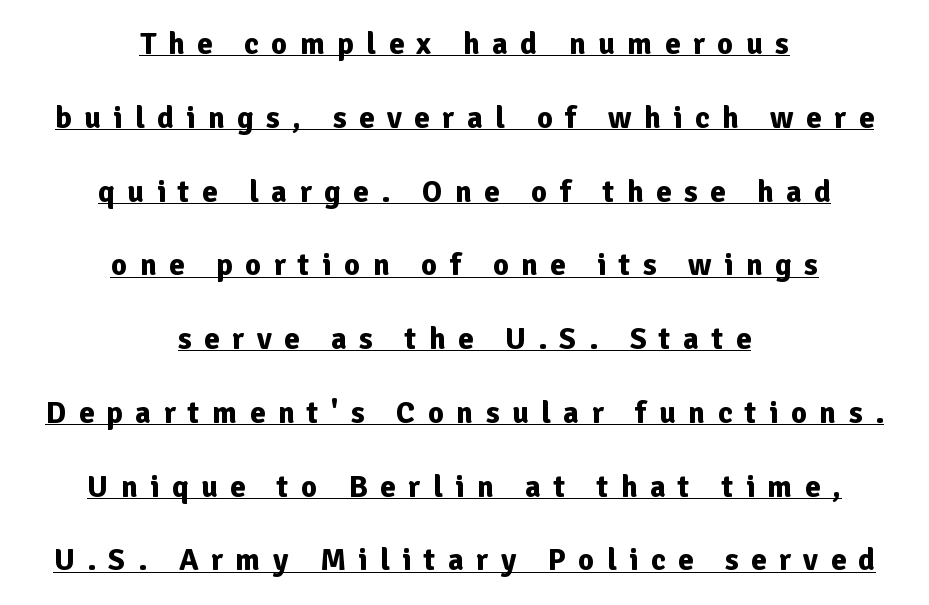
Somebody hit Ctrl+U on this one — the words are underlined. The letters carry no serifs — their stems end cleanly without finishing strokes. Someone cranked the tracking dial way up on this one. Layout note: lines centered. Vertical strokes here are truly vertical.
